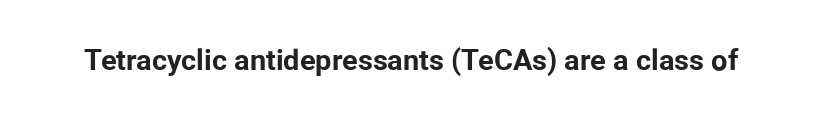
Every stem runs plumb, perpendicular to the baseline. The letters carry no serifs — their stems end cleanly without finishing strokes. The rendering uses natural spacing where letterforms have individual widths. Typographic density is high because the face is bold. Characters follow at the spacing the type designer built in. Any mark beneath the type? The region is blank.
